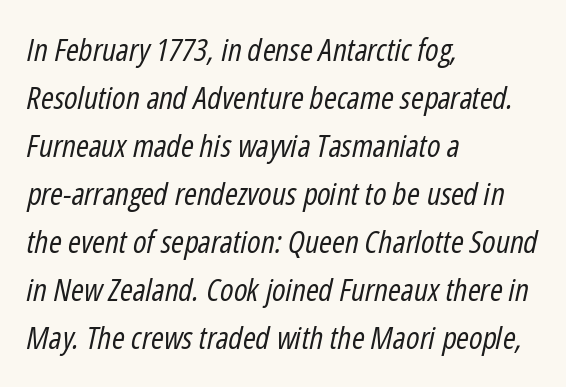
The image shows 31 px regular-weight, condensed type, italic (leaning right); set left-aligned, normal line spacing (1.55x), normal letter spacing, not underlined; low stroke contrast and a medium x-height.
